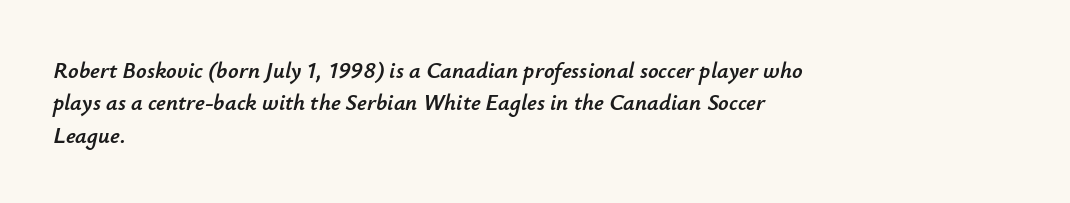
{"italic": "yes", "lean": "right", "slant_degrees": 12, "underline": "no", "align": "left", "line_spacing": "normal", "line_spacing_ratio": 1.41, "letter_spacing": "normal", "letter_spacing_em": 0.0, "glyph_px": 23}
